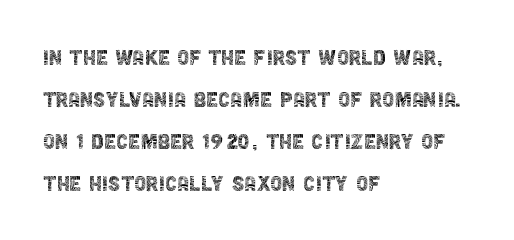
Q: Is the text bold? A: No.
Q: Is the text italic (slanted)? A: No, it is upright.
Q: Is the text underlined? A: No.
Q: How is the paragraph aligned? A: Left-aligned.
Q: Is the spacing between letters normal or unusually wide? A: Normal.
Q: Is the spacing between lines tight, normal or loose? A: Normal.
